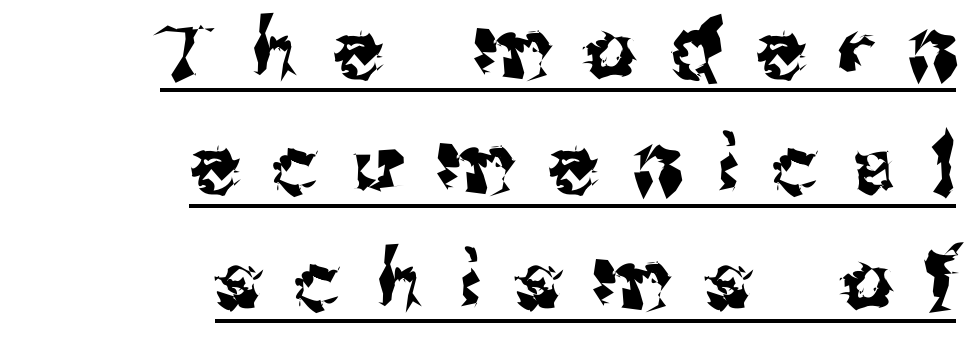
Every row of glyphs terminates at an identical x-position on the right. Glance below the letters and you will spot a drawn line. The face used here is proportionally spaced, like ordinary book or web type. Posture: straight, roman, zero tilt. Compared with typical body copy, the letter spacing here is much looser. Each new line begins a customary step beneath the previous one.
